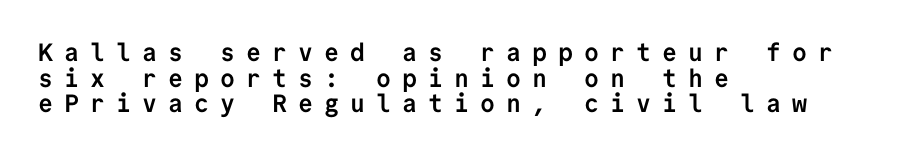
The image shows 25 px bold type, upright; set left-aligned, tight line spacing (1.03x), unusually wide letter spacing (+0.44 em), not underlined.
